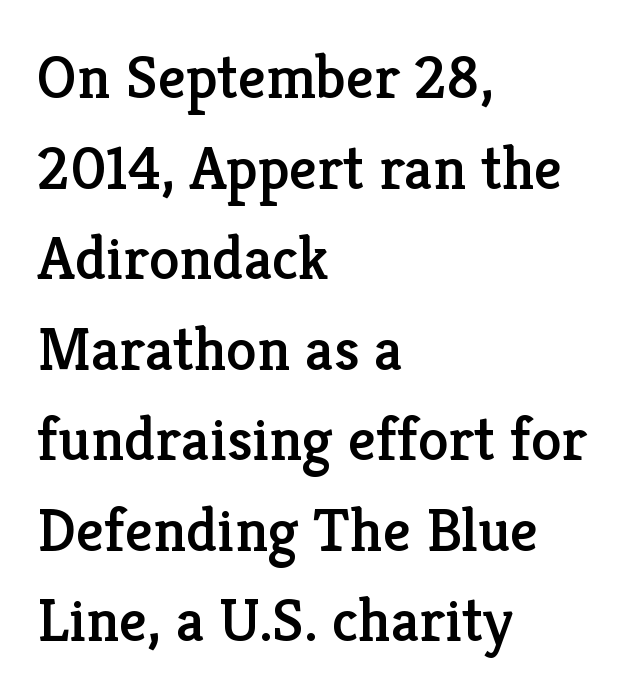
Leftover space on each line is placed entirely after the last word. Spacing between characters is what you'd get straight out of the box. These lines are rendered in a variable-pitch font. No word sits above an underline.
